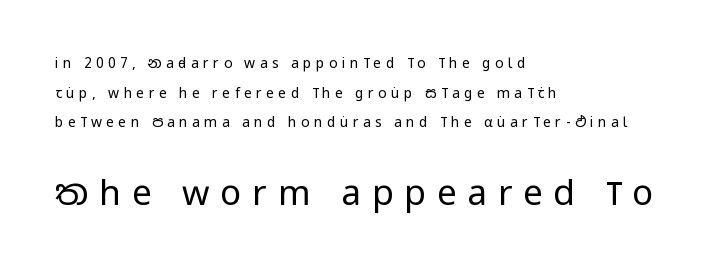
The image shows 35 px regular-weight, condensed sans-serif type, upright; set left-aligned, loose line spacing (2.12x), unusually wide letter spacing (+0.31 em), not underlined; the second (bottom) block is 2.5x larger; low stroke contrast and a large x-height.
